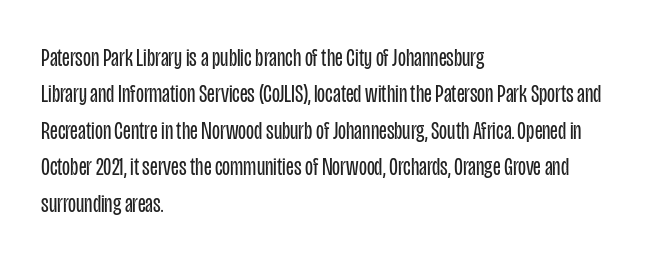
Short and long lines alike share a common starting point at left. The typeface has the unassuming heft of standard copy or less. Is the letter spacing exaggerated? No — it looks like the ordinary default. Has an underline been added? It has not. Posture: vertical.
